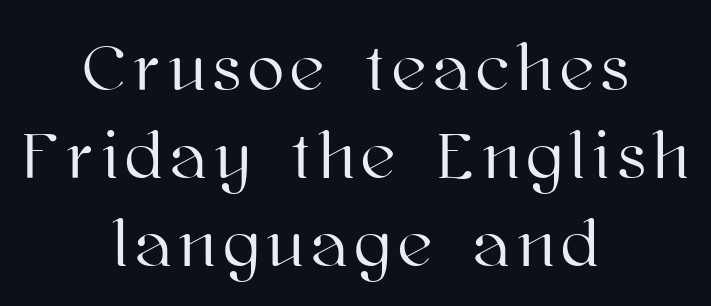
Horizontal alignment here is central, giving a formal, balanced look. A typesetter would mark this as roman, not italic. This sample has the flowing, uneven cadence of proportional lettering. Descender tails drop into unmarked territory.
